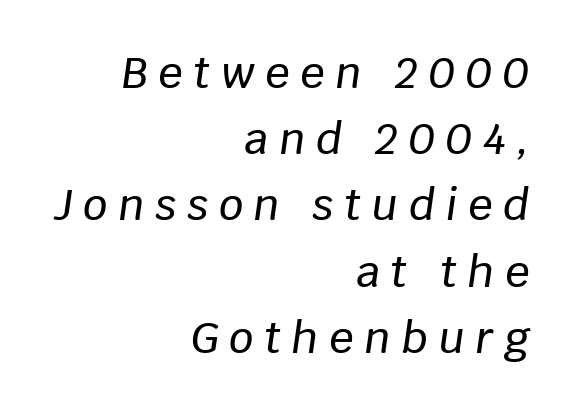
{"italic": "yes", "lean": "right", "slant_degrees": 8, "width": "normal", "stroke_contrast": "low", "x_height": "large", "monospaced": "no", "underline": "no", "align": "right", "line_spacing": "normal", "line_spacing_ratio": 1.54, "letter_spacing": "wide", "letter_spacing_em": 0.25, "glyph_px": 43}
